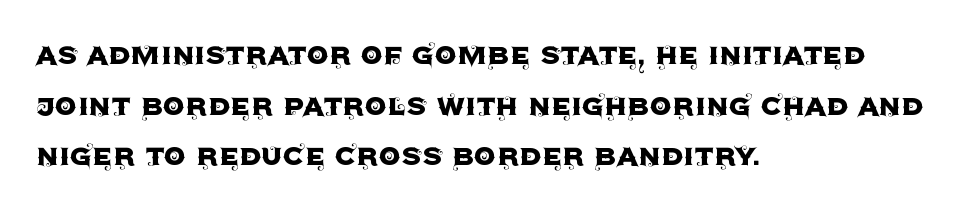
{"serif": "no", "italic": "no", "width": "normal", "x_height": "large", "monospaced": "no", "underline": "no", "align": "left", "line_spacing": "normal", "line_spacing_ratio": 1.45, "letter_spacing": "normal", "letter_spacing_em": 0.0, "glyph_px": 35}
